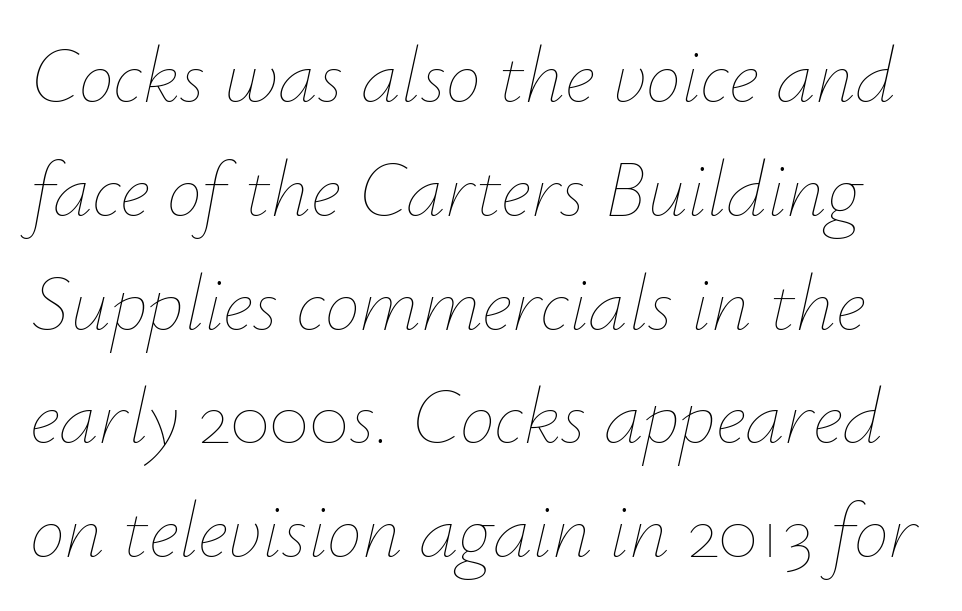
Looks like regular typesetting: each glyph gets only the width it needs. Glance below the letters and you will spot only blank space. Spacing between characters is what you'd get straight out of the box. Unbolded letterforms with no extra heft. When letters slant like this, we call the style italic. Regarding leading, the lines here are spaced in the standard way.
